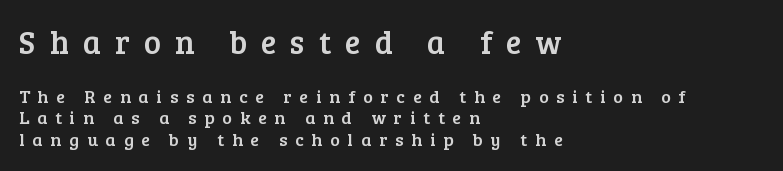
Q: Is the text italic (slanted)? A: No, it is upright.
Q: Is the typeface a serif or a sans-serif typeface? A: Serif.
Q: Is the text underlined? A: No.
Q: How is the paragraph aligned? A: Left-aligned.
Q: Is the spacing between letters normal or unusually wide? A: Unusually wide.
Q: Which block of text is set in a larger size, the first (top) or the second (bottom)? A: The first (top) one.
Q: Width (condensed, normal, or wide)? A: Normal.
Q: Stroke contrast? A: Low.
Q: x-height? A: Medium.
Q: Monospaced? A: No.
